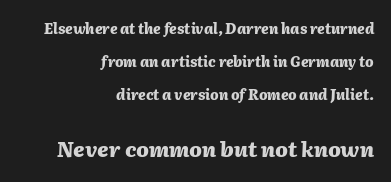
The image shows 21 px bold type, italic (leaning right); set right-aligned, loose line spacing (2.35x), normal letter spacing, not underlined; the second (bottom) block is 1.5x larger.
